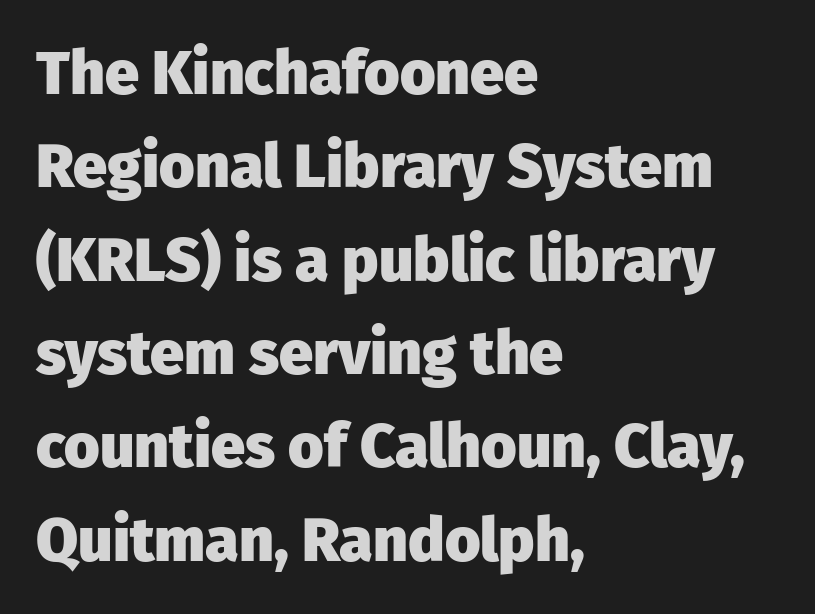
Q: Is the text bold? A: Yes.
Q: Is the text italic (slanted)? A: No, it is upright.
Q: Is the typeface a serif or a sans-serif typeface? A: Sans-serif.
Q: Is the text underlined? A: No.
Q: How is the paragraph aligned? A: Left-aligned.
Q: Is the spacing between letters normal or unusually wide? A: Normal.
Q: Is the spacing between lines tight, normal or loose? A: Normal.
Q: Width (condensed, normal, or wide)? A: Normal.
Q: Stroke contrast? A: Low.
Q: x-height? A: Medium.
Q: Monospaced? A: No.
